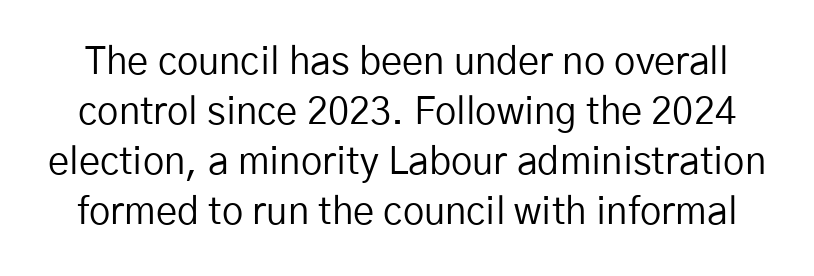
Q: Is the text bold? A: No.
Q: Is the text italic (slanted)? A: No, it is upright.
Q: Is the typeface a serif or a sans-serif typeface? A: Sans-serif.
Q: Is the text underlined? A: No.
Q: Is the spacing between letters normal or unusually wide? A: Normal.
Q: Is the spacing between lines tight, normal or loose? A: Normal.
Q: Width (condensed, normal, or wide)? A: Normal.
Q: Stroke contrast? A: Low.
Q: x-height? A: Medium.
Q: Monospaced? A: No.
